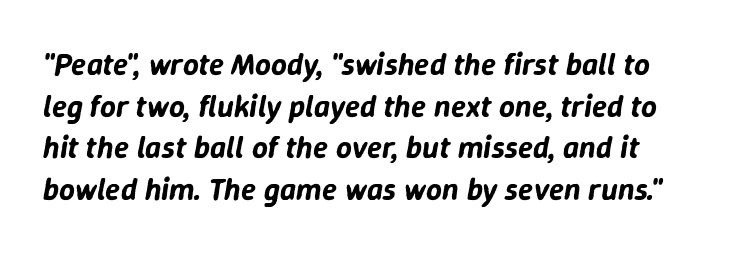
Q: Is the text italic (slanted)? A: Yes, it leans right by about 9 degrees.
Q: Is the text underlined? A: No.
Q: Is the spacing between letters normal or unusually wide? A: Normal.
Q: Is the spacing between lines tight, normal or loose? A: Normal.
Q: Width (condensed, normal, or wide)? A: Normal.
Q: Stroke contrast? A: Low.
Q: x-height? A: Medium.
Q: Monospaced? A: No.
